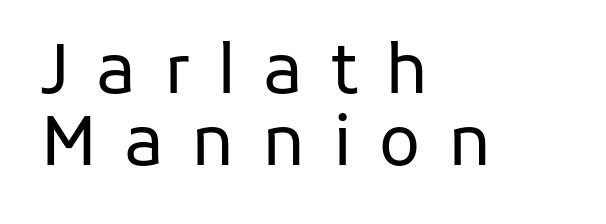
{"serif": "no", "italic": "no", "bold": "no", "weight": "regular", "width": "normal", "stroke_contrast": "low", "x_height": "medium", "monospaced": "no", "underline": "no", "align": "left", "line_spacing": "tight", "line_spacing_ratio": 1.06, "letter_spacing": "wide", "letter_spacing_em": 0.4, "glyph_px": 68}
